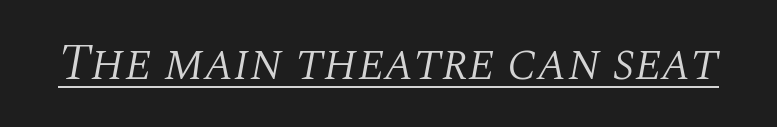
The rendering uses natural spacing where letterforms have individual widths. Examine the stroke ends and you'll spot serifs. Nothing heavy about these letters — not bold at all. Descenders here cross a horizontal rule under the line. Italic? Definitely — the glyphs are oblique.
